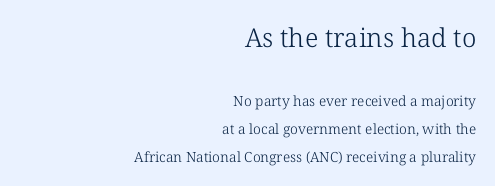
The image shows 26 px text type, upright; set right-aligned, loose line spacing (1.98x), normal letter spacing, not underlined; the first (top) block is 1.86x larger.
